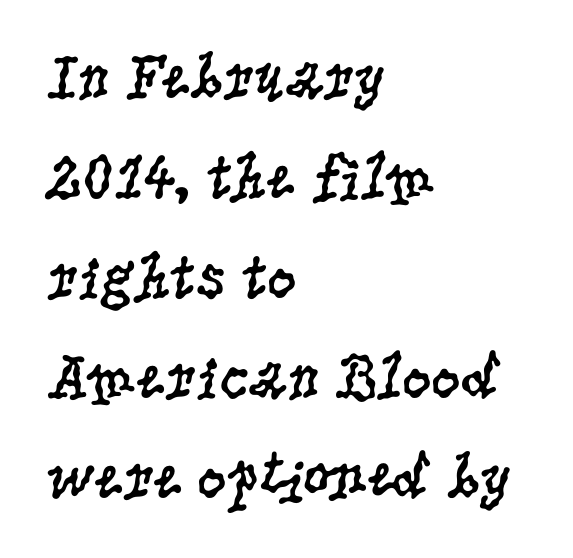
The image shows 65 px regular-weight, condensed serif type; set left-aligned, normal line spacing (1.54x), normal letter spacing, not underlined; low stroke contrast and a large x-height.
